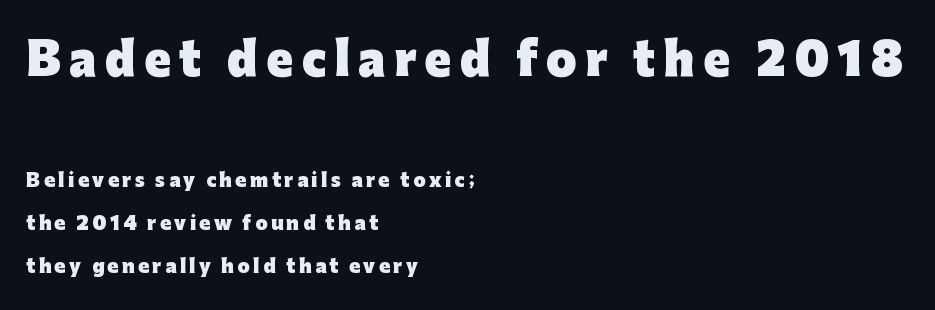
The rendering uses a bold face; every stroke is thick and dark. Just letters on the line, the space beneath them empty. Vertical strokes here are truly vertical. Classification — sans serif. A great deal of white space separates one row of letters from the next. In CSS terms this would be text-align: left.
